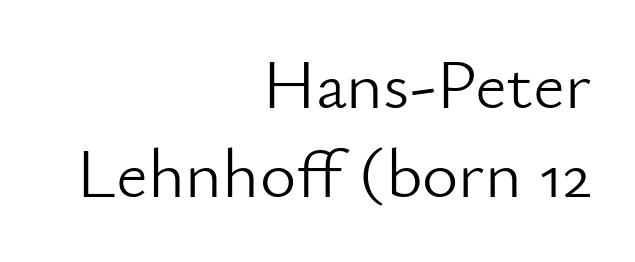
Q: Is the text bold? A: No.
Q: Is the text italic (slanted)? A: No, it is upright.
Q: Is the typeface a serif or a sans-serif typeface? A: Sans-serif.
Q: Is the text underlined? A: No.
Q: How is the paragraph aligned? A: Right-aligned.
Q: Is the spacing between letters normal or unusually wide? A: Normal.
Q: Is the spacing between lines tight, normal or loose? A: Normal.
Q: Width (condensed, normal, or wide)? A: Normal.
Q: Stroke contrast? A: Low.
Q: x-height? A: Small.
Q: Monospaced? A: No.
